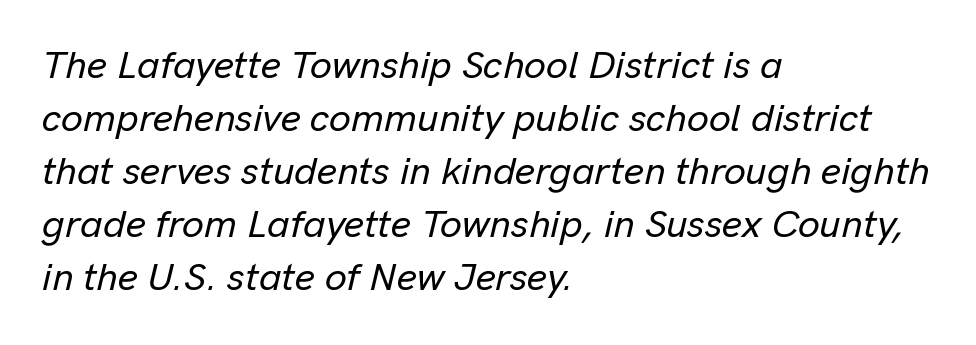
The image shows 39 px text type, italic (leaning right); set left-aligned, normal line spacing (1.36x), normal letter spacing, not underlined; low stroke contrast and a medium x-height.
